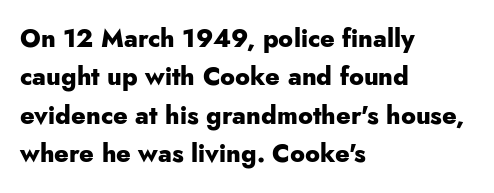
Here the glyphs are tracked normally, forming tight word shapes. Does the weight exceed regular? Yes, all the way to bold. The text block is weighted toward the left margin, trailing off unevenly rightward. Style check: upright. Notice how descenders clear the ascenders below comfortably — that's standard leading. Glance below the letters and you will spot only blank space.
